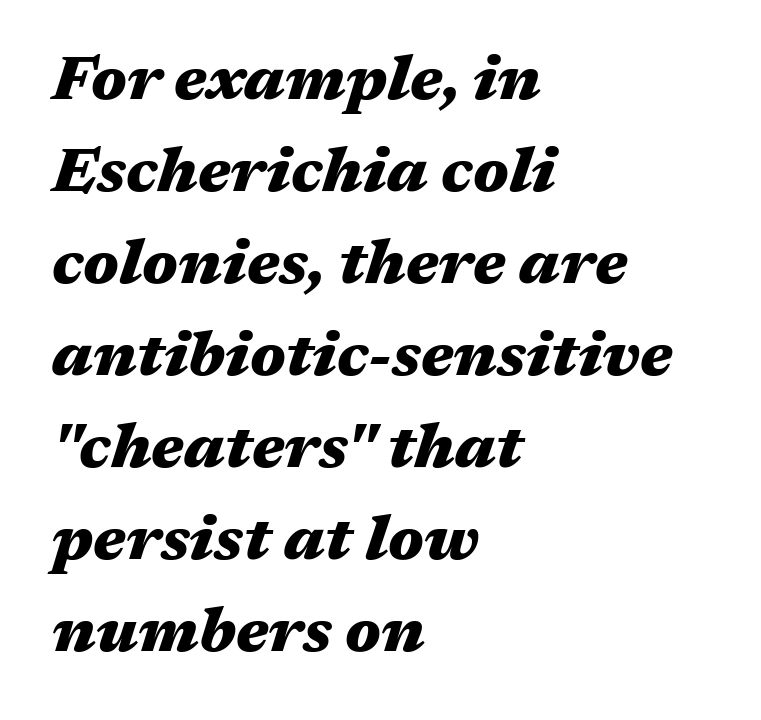
No extra tracking has been applied to these lines. No word sits above an underline. Notice how the passage keeps a crisp vertical edge on the left only. A typesetter would call this proportional, since set widths differ per character. Look at the stroke-to-counter ratio: heavy, a bold. Emphasis-style slanted type is in use.
